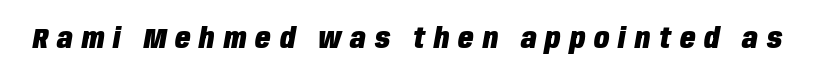
The image shows 28 px heavy, condensed type, italic (leaning right); set unusually wide letter spacing (+0.32 em), not underlined; low stroke contrast and a large x-height.
